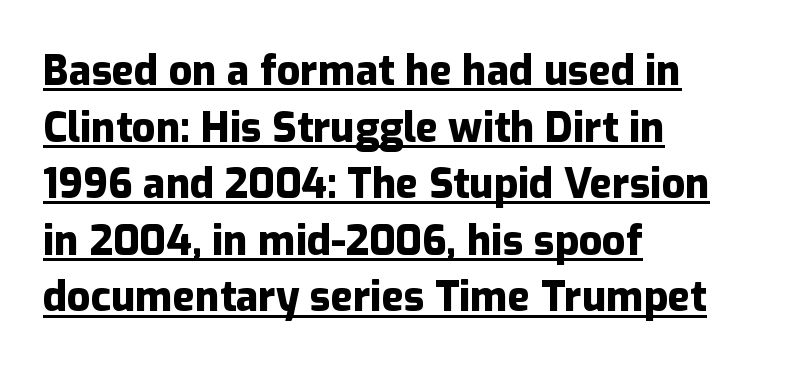
Q: Is the text bold? A: Yes.
Q: Is the text italic (slanted)? A: No, it is upright.
Q: Is the typeface a serif or a sans-serif typeface? A: Sans-serif.
Q: Is the text underlined? A: Yes.
Q: How is the paragraph aligned? A: Left-aligned.
Q: Is the spacing between letters normal or unusually wide? A: Normal.
Q: Is the spacing between lines tight, normal or loose? A: Normal.
Q: Width (condensed, normal, or wide)? A: Normal.
Q: Stroke contrast? A: Low.
Q: x-height? A: Medium.
Q: Monospaced? A: No.
